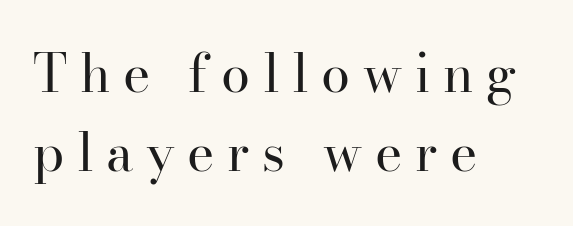
The rendering uses natural spacing where letterforms have individual widths. Underlining? Definitely not there. Teacher's note: observe the even left margin — that is flush-left alignment. Is there any slant? The stems are plumb. Is the stroke heavy? The answer is a plain regular-or-lighter.
